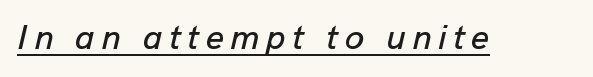
{"italic": "yes", "lean": "right", "slant_degrees": 13, "width": "normal", "stroke_contrast": "low", "x_height": "medium", "monospaced": "no", "underline": "yes", "glyph_px": 35}
